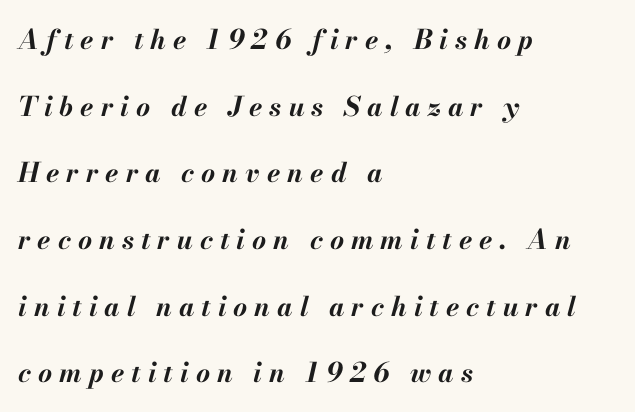
The image shows 27 px bold type, italic (leaning right); set left-aligned, loose line spacing (2.47x), unusually wide letter spacing (+0.26 em), not underlined.
